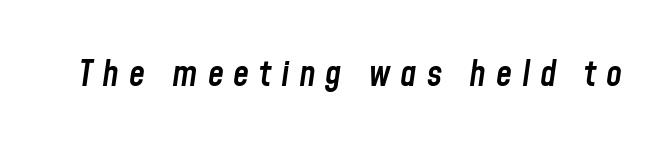
The image shows 36 px semibold, condensed type, italic (leaning right); set unusually wide letter spacing (+0.27 em), not underlined; low stroke contrast and a medium x-height.
